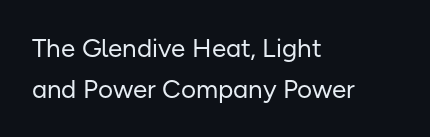
The image shows 26 px text type, upright; set left-aligned, normal line spacing (1.56x), normal letter spacing, not underlined.
